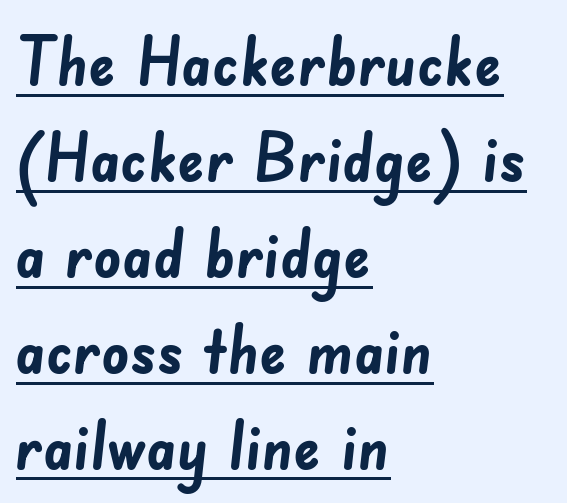
Plenty of ink on the page — the face is bold. A continuous stroke trails under the words, as in a hyperlink. A typesetter would call this proportional, since set widths differ per character. Standard letterfit; no display-style spreading of the glyphs. Letterform terminals end flat and unadorned throughout the passage. Line beginnings align vertically; line endings do not.
